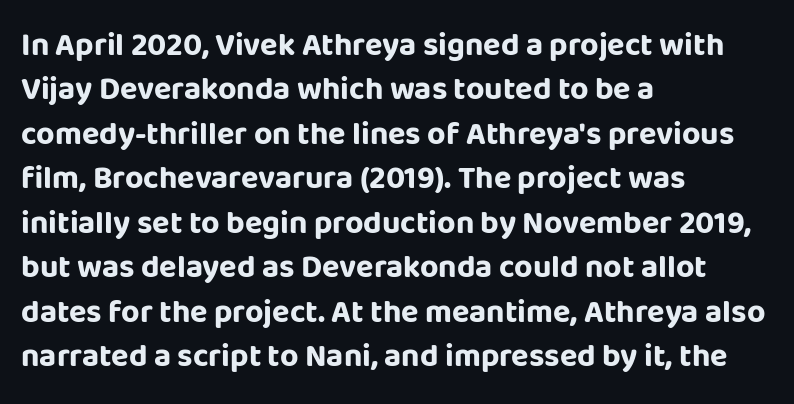
Q: Is the text bold? A: Yes.
Q: Is the text italic (slanted)? A: No, it is upright.
Q: Is the typeface a serif or a sans-serif typeface? A: Sans-serif.
Q: Is the text underlined? A: No.
Q: How is the paragraph aligned? A: Left-aligned.
Q: Is the spacing between letters normal or unusually wide? A: Normal.
Q: Is the spacing between lines tight, normal or loose? A: Normal.
Q: Width (condensed, normal, or wide)? A: Normal.
Q: Stroke contrast? A: Low.
Q: x-height? A: Large.
Q: Monospaced? A: No.
